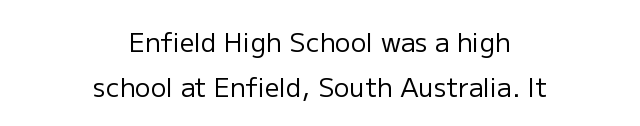
Q: Is the text bold? A: No.
Q: Is the text italic (slanted)? A: No, it is upright.
Q: Is the text underlined? A: No.
Q: How is the paragraph aligned? A: Centered.
Q: Is the spacing between letters normal or unusually wide? A: Normal.
